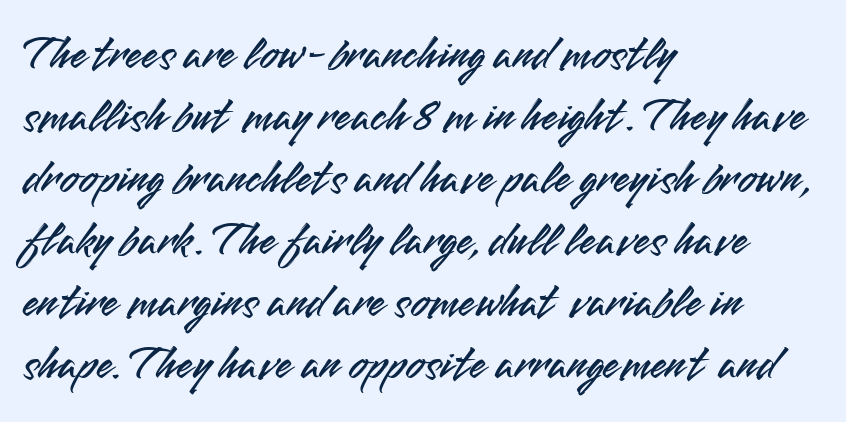
{"serif": "no", "width": "normal", "stroke_contrast": "medium", "x_height": "small", "monospaced": "no", "underline": "no", "align": "left", "line_spacing": "normal", "line_spacing_ratio": 1.29, "letter_spacing": "normal", "letter_spacing_em": 0.0, "glyph_px": 48}
